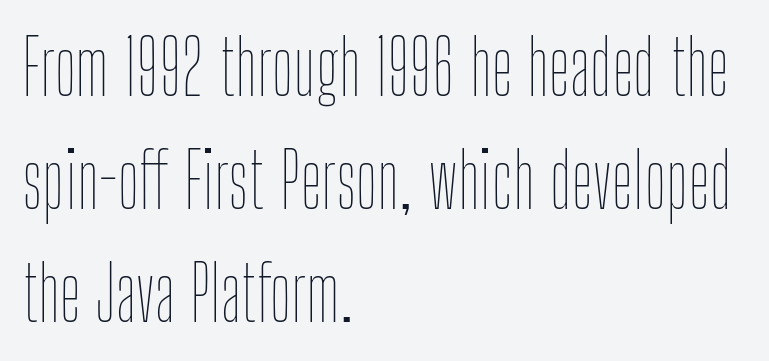
The image shows 75 px thin, condensed type, upright; set left-aligned, normal line spacing (1.51x), normal letter spacing, not underlined; low stroke contrast and a medium x-height.
